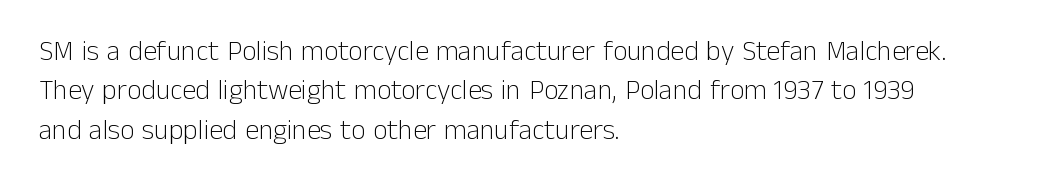
{"serif": "no", "italic": "no", "bold": "no", "weight": "light", "width": "normal", "stroke_contrast": "low", "x_height": "medium", "monospaced": "no", "underline": "no", "align": "left", "line_spacing": "normal", "line_spacing_ratio": 1.41, "letter_spacing": "normal", "letter_spacing_em": 0.0, "glyph_px": 28}
